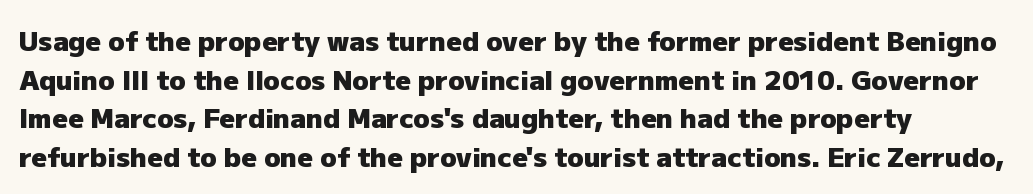
Q: Is the text bold? A: Yes.
Q: Is the text italic (slanted)? A: No, it is upright.
Q: Is the text underlined? A: No.
Q: How is the paragraph aligned? A: Left-aligned.
Q: Is the spacing between letters normal or unusually wide? A: Normal.
Q: Is the spacing between lines tight, normal or loose? A: Normal.
